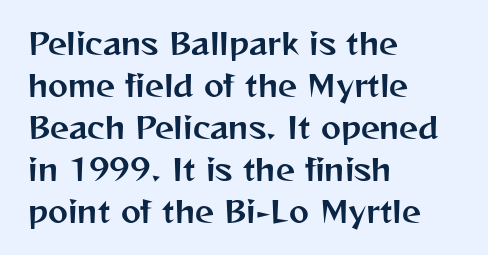
Q: Is the text italic (slanted)? A: No, it is upright.
Q: Is the typeface a serif or a sans-serif typeface? A: Sans-serif.
Q: Is the text underlined? A: No.
Q: How is the paragraph aligned? A: Left-aligned.
Q: Is the spacing between letters normal or unusually wide? A: Normal.
Q: Is the spacing between lines tight, normal or loose? A: Normal.
Q: Width (condensed, normal, or wide)? A: Normal.
Q: Stroke contrast? A: Medium.
Q: x-height? A: Medium.
Q: Monospaced? A: No.
